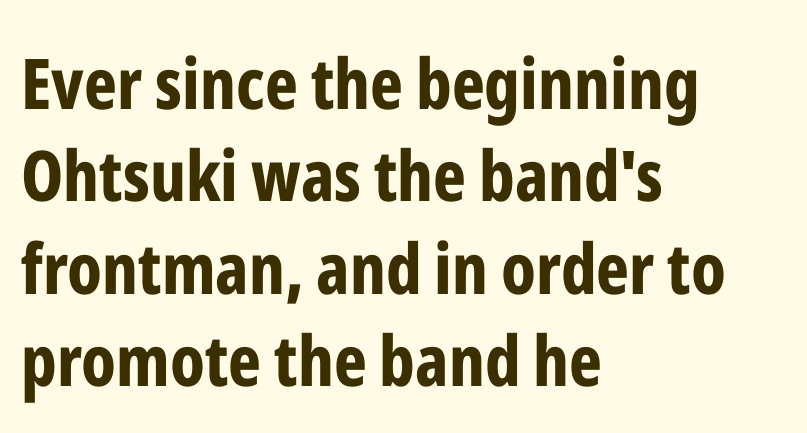
Q: Is the text bold? A: Yes.
Q: Is the text italic (slanted)? A: No, it is upright.
Q: Is the typeface a serif or a sans-serif typeface? A: Sans-serif.
Q: Is the text underlined? A: No.
Q: How is the paragraph aligned? A: Left-aligned.
Q: Is the spacing between letters normal or unusually wide? A: Normal.
Q: Is the spacing between lines tight, normal or loose? A: Normal.
Q: Width (condensed, normal, or wide)? A: Condensed.
Q: Stroke contrast? A: Low.
Q: x-height? A: Medium.
Q: Monospaced? A: No.
